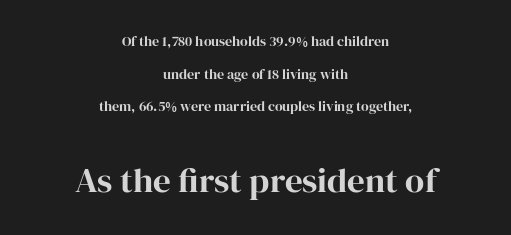
The image shows 35 px serif type, upright; set centered, loose line spacing (2.33x), normal letter spacing, not underlined; the second (bottom) block is 2.5x larger; high stroke contrast and a medium x-height.
